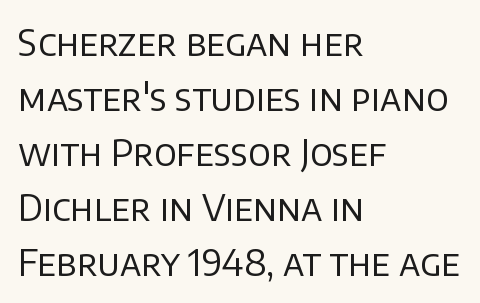
The image shows 36 px regular-weight sans-serif type, upright; set left-aligned, normal line spacing (1.53x), normal letter spacing, not underlined; low stroke contrast and a large x-height.
